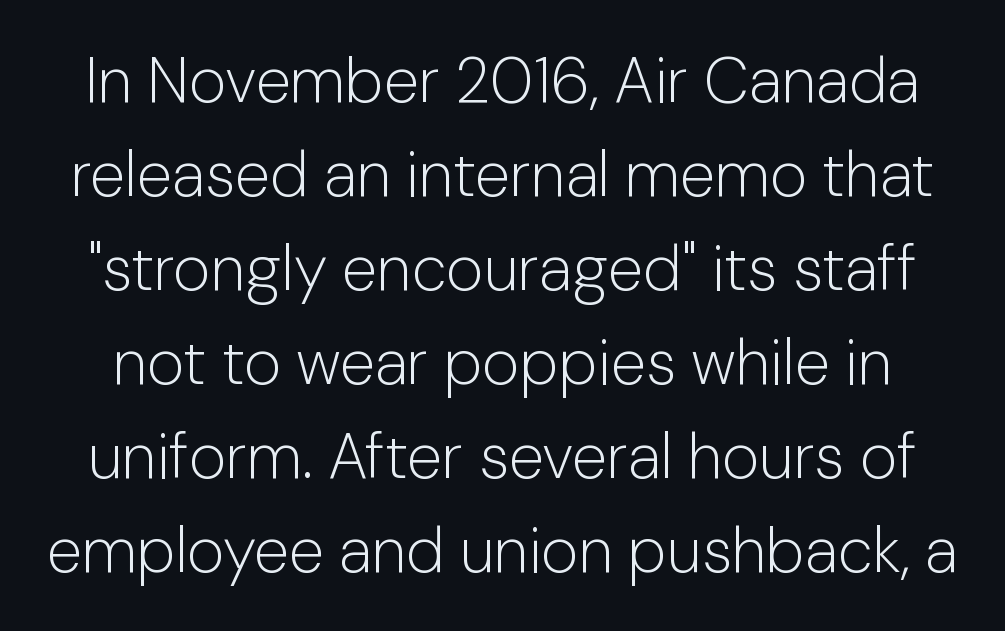
The strip under each line holds only bare page. Regular leading. The typeface chosen for these lines omits serifs. A typesetter would call this proportional, since set widths differ per character.
